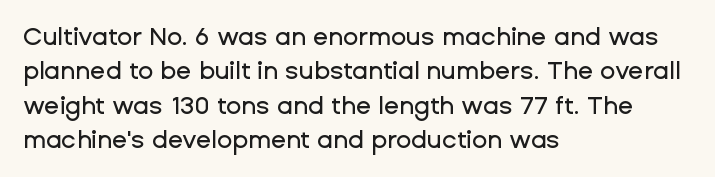
Style check: upright. All the whitespace from short lines collects on the right. Rule under the text: the space is simply empty. Leading matches the norm, producing a regular column.
